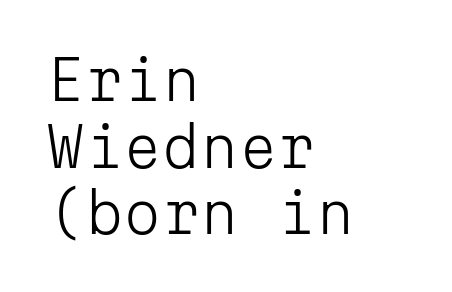
Q: Is the text bold? A: No.
Q: Is the text italic (slanted)? A: No, it is upright.
Q: Is the typeface a serif or a sans-serif typeface? A: Sans-serif.
Q: Is the text underlined? A: No.
Q: How is the paragraph aligned? A: Left-aligned.
Q: Is the spacing between letters normal or unusually wide? A: Normal.
Q: Width (condensed, normal, or wide)? A: Normal.
Q: Stroke contrast? A: Low.
Q: x-height? A: Medium.
Q: Monospaced? A: Yes.
